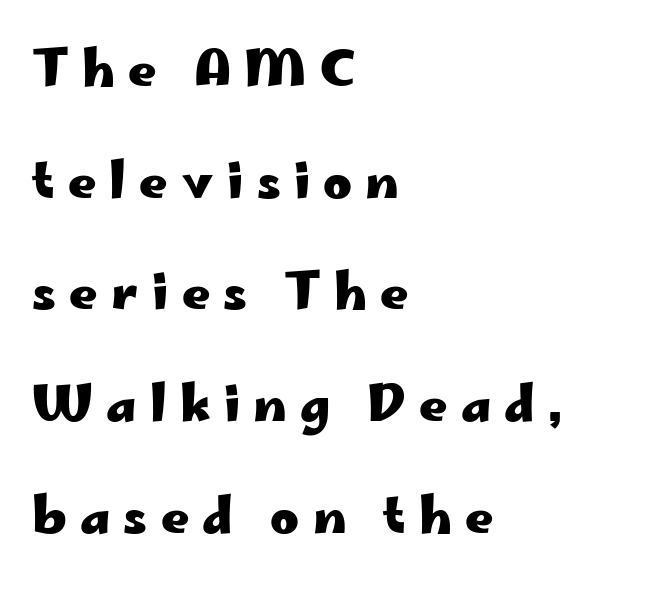
When letters stand straight like this, we call the style roman or upright. Line beginnings align vertically; line endings do not. Descenders are the only things crossing below the line. Proportional: the letters do not fall into vertical columns.
